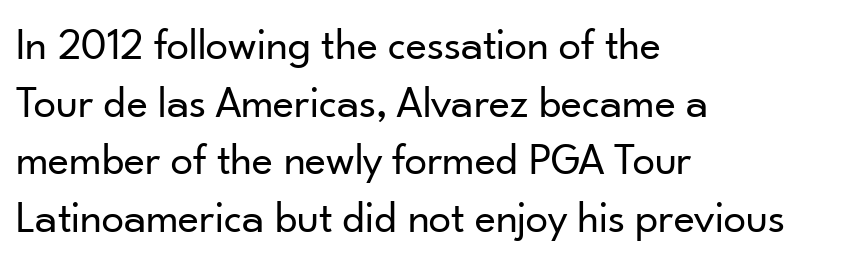
The passage shown is not underscored anywhere. Character widths vary here, with narrow letters taking less room than wide ones. Tracking value appears to be zero — textbook default spacing. Whoever set this chose a conventional vertical rhythm. Stroke thickness stays within the range of a standard reading face or lighter. Tall strokes in this sample are plumb rather than angled.
